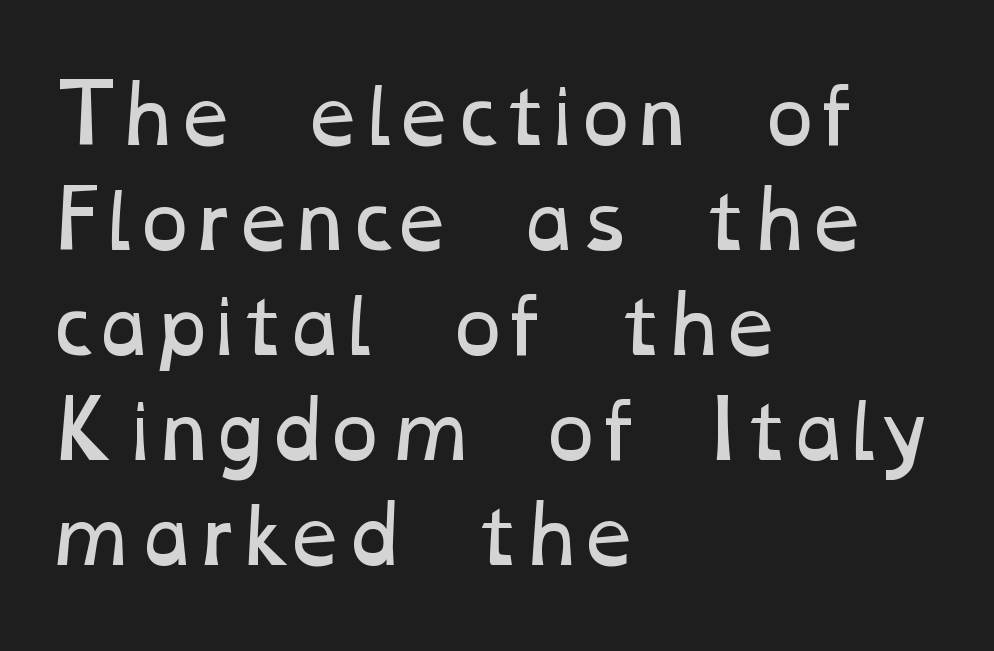
{"bold": "no", "weight": "regular", "width": "wide", "stroke_contrast": "low", "x_height": "medium", "monospaced": "no", "underline": "no", "align": "left", "line_spacing": "normal", "line_spacing_ratio": 1.38, "letter_spacing": "normal", "letter_spacing_em": 0.0, "glyph_px": 76}
